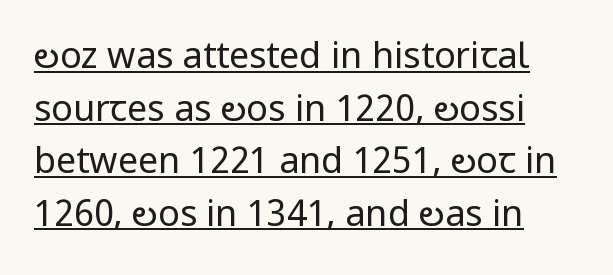
The image shows 36 px regular-weight, condensed sans-serif type, upright; set left-aligned, normal line spacing (1.46x), normal letter spacing, underlined; low stroke contrast and a large x-height.
